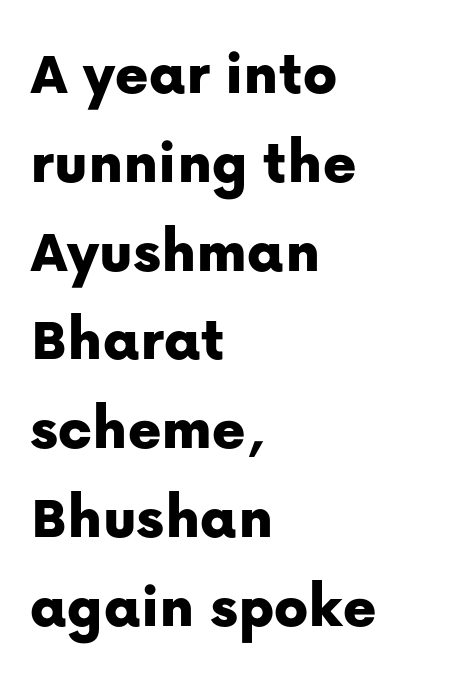
Note: no serifs on the glyphs. This sample has the flowing, uneven cadence of proportional lettering. A normal amount of white space separates one row of letters from the next. This is the regular roman posture of the typeface. A bare baseline throughout the passage.
